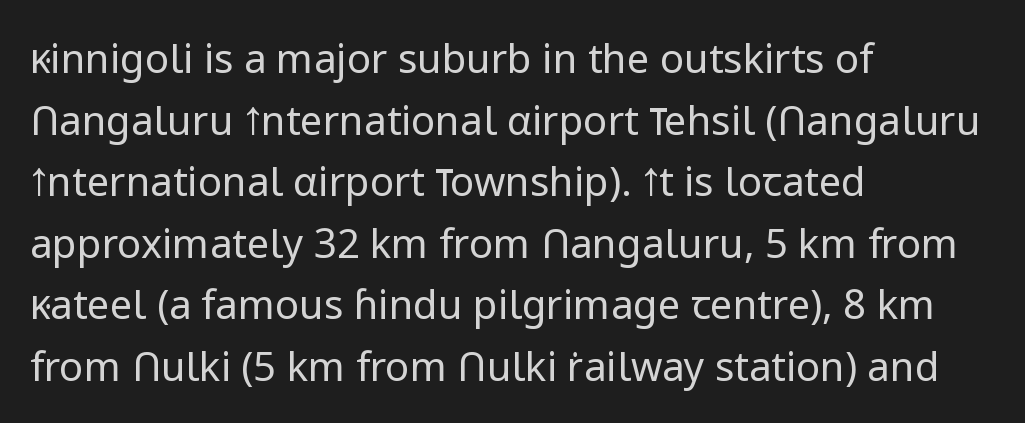
{"serif": "no", "italic": "no", "bold": "no", "weight": "regular", "width": "normal", "stroke_contrast": "low", "x_height": "medium", "monospaced": "no", "underline": "no", "align": "left", "line_spacing": "normal", "line_spacing_ratio": 1.54, "letter_spacing": "normal", "letter_spacing_em": 0.0, "glyph_px": 40}
